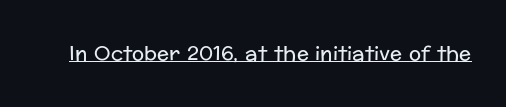
Q: Is the text bold? A: No.
Q: Is the text italic (slanted)? A: No, it is upright.
Q: Is the text underlined? A: Yes.
Q: Is the spacing between letters normal or unusually wide? A: Normal.
